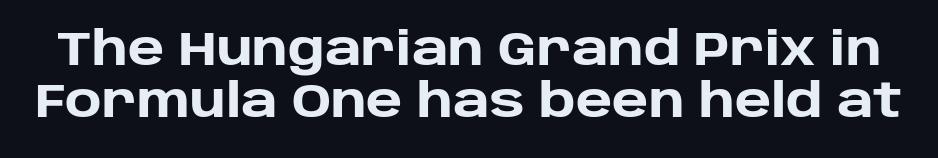
The image shows 46 px heavy sans-serif type, upright; set tight line spacing (1.14x), normal letter spacing, not underlined; low stroke contrast and a large x-height.
